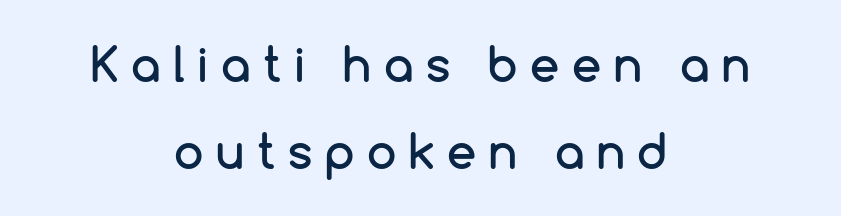
This sample is center-justified, so both line endings float freely. This sample uses expanded letter spacing, leaving extra air between glyphs. Check where the strokes stop: nothing finishes them off — pure sans. Nobody drew a line under any word here. The rendering uses natural spacing where letterforms have individual widths.
